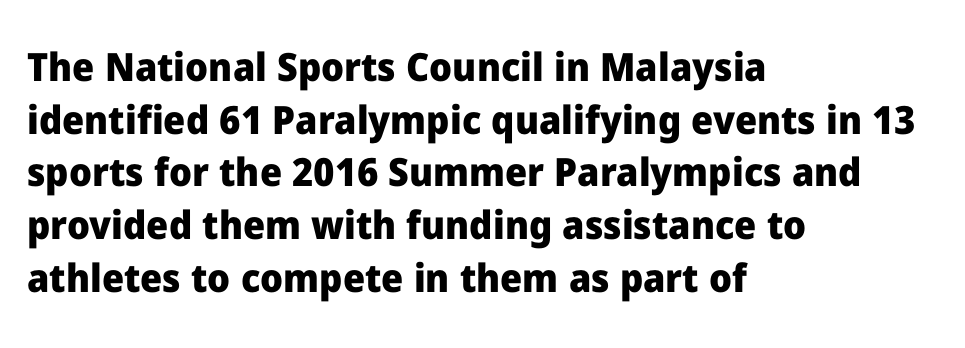
Q: Is the text bold? A: Yes.
Q: Is the text italic (slanted)? A: No, it is upright.
Q: Is the typeface a serif or a sans-serif typeface? A: Sans-serif.
Q: Is the text underlined? A: No.
Q: How is the paragraph aligned? A: Left-aligned.
Q: Is the spacing between letters normal or unusually wide? A: Normal.
Q: Is the spacing between lines tight, normal or loose? A: Normal.
Q: Width (condensed, normal, or wide)? A: Normal.
Q: Stroke contrast? A: Low.
Q: x-height? A: Medium.
Q: Monospaced? A: No.
